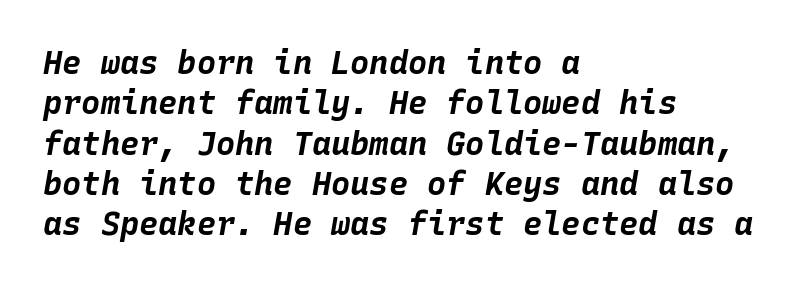
Q: Is the text bold? A: Yes.
Q: Is the text italic (slanted)? A: Yes, it leans right by about 10 degrees.
Q: Is the text underlined? A: No.
Q: How is the paragraph aligned? A: Left-aligned.
Q: Is the spacing between letters normal or unusually wide? A: Normal.
Q: Is the spacing between lines tight, normal or loose? A: Normal.
Q: Width (condensed, normal, or wide)? A: Normal.
Q: Stroke contrast? A: Low.
Q: x-height? A: Large.
Q: Monospaced? A: Yes.
